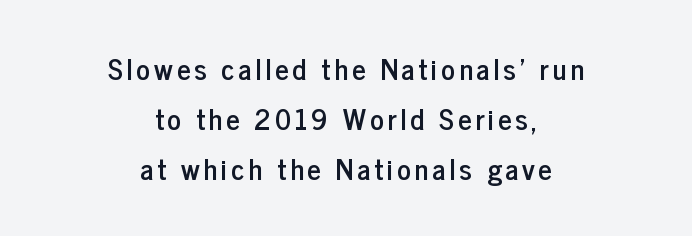
Q: Is the text italic (slanted)? A: No, it is upright.
Q: Is the typeface a serif or a sans-serif typeface? A: Sans-serif.
Q: Is the text underlined? A: No.
Q: How is the paragraph aligned? A: Centered.
Q: Width (condensed, normal, or wide)? A: Condensed.
Q: Stroke contrast? A: Low.
Q: x-height? A: Medium.
Q: Monospaced? A: No.
